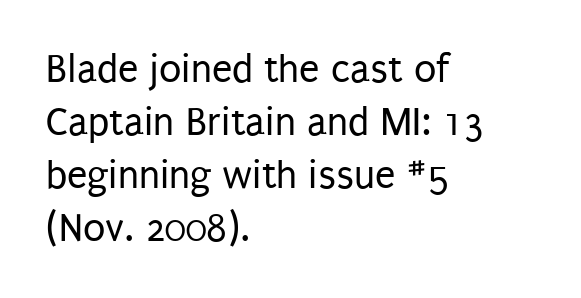
Q: Is the text bold? A: No.
Q: Is the text italic (slanted)? A: No, it is upright.
Q: Is the typeface a serif or a sans-serif typeface? A: Sans-serif.
Q: Is the text underlined? A: No.
Q: How is the paragraph aligned? A: Left-aligned.
Q: Is the spacing between letters normal or unusually wide? A: Normal.
Q: Is the spacing between lines tight, normal or loose? A: Normal.
Q: Width (condensed, normal, or wide)? A: Condensed.
Q: Stroke contrast? A: Low.
Q: x-height? A: Large.
Q: Monospaced? A: No.
